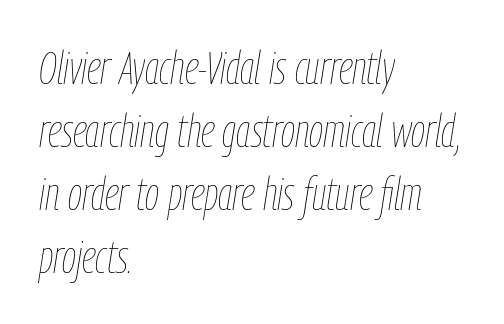
Horizontal bands of white between lines are of average thickness. Tall strokes in this sample are angled rather than plumb. The rendering keeps characters at their native spacing. One-word summary of the alignment: left. Each letter keeps its own natural width here, so spacing adapts to shape. Letters rest on an invisible, unmarked baseline.
